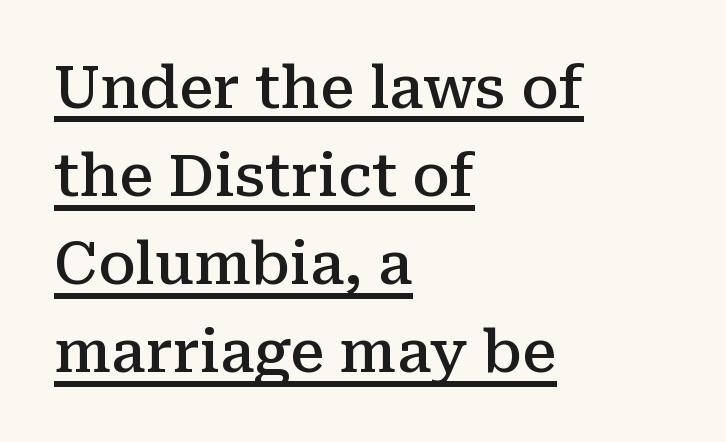
{"serif": "yes", "italic": "no", "bold": "semi", "weight": "semibold", "width": "normal", "stroke_contrast": "medium", "x_height": "medium", "monospaced": "no", "underline": "yes", "align": "left", "line_spacing": "normal", "line_spacing_ratio": 1.52, "letter_spacing": "normal", "letter_spacing_em": 0.0, "glyph_px": 58}
